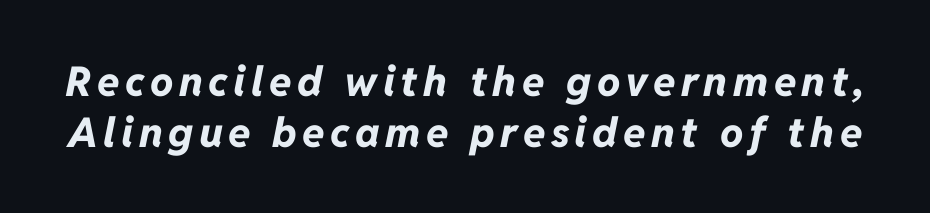
The image shows 41 px bold type, italic (leaning right); set line spacing 1.24x, not underlined; low stroke contrast and a medium x-height.
